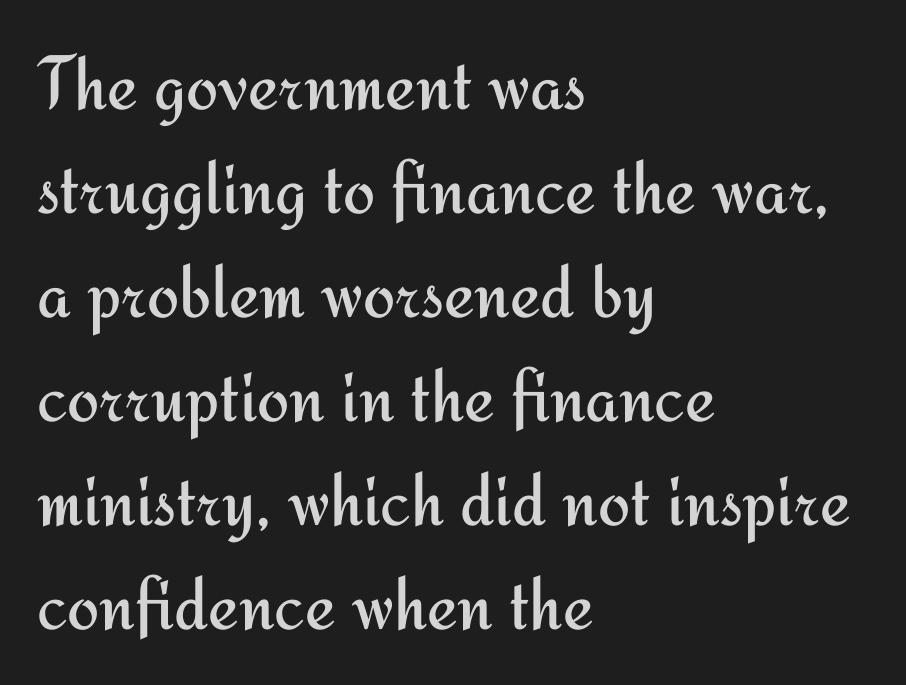
Spacing verdict: proportional, widths tailored to each character. Students, note that the glyphs here touch the page at normal intervals. Unmarked baselines from the first word to the last. The weight would be labelled regular, book, light, or lighter still. A typesetter would call this leading conventional body-copy spacing. I'd call this a sans setting — the letters go barefoot.
